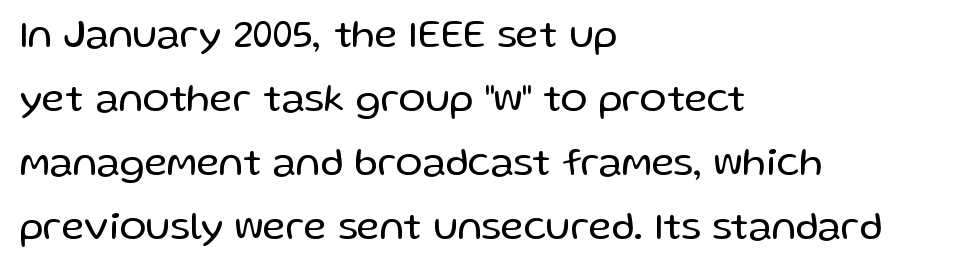
{"serif": "no", "italic": "no", "bold": "no", "weight": "regular", "width": "normal", "stroke_contrast": "low", "x_height": "medium", "monospaced": "no", "underline": "no", "align": "left", "line_spacing": "normal", "line_spacing_ratio": 1.6, "letter_spacing": "normal", "letter_spacing_em": 0.0, "glyph_px": 40}
